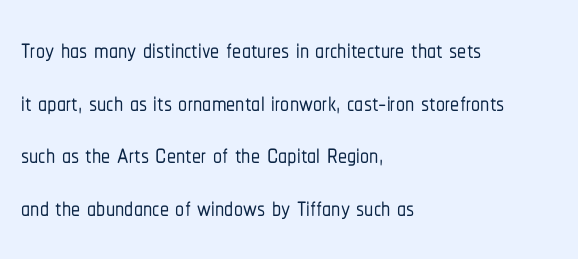
{"serif": "no", "italic": "no", "width": "condensed", "stroke_contrast": "low", "x_height": "medium", "monospaced": "no", "underline": "no", "align": "left", "line_spacing": "normal", "line_spacing_ratio": 1.46, "letter_spacing": "normal", "letter_spacing_em": 0.0, "glyph_px": 36}
